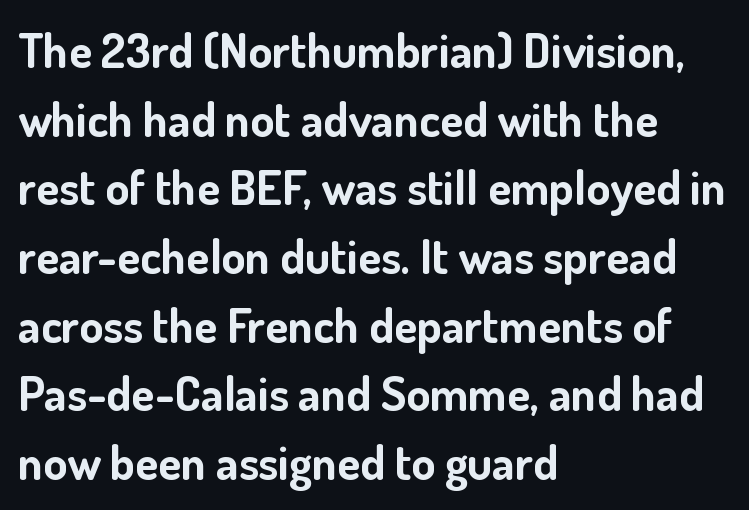
The image shows 48 px bold sans-serif type, upright; set left-aligned, normal line spacing (1.43x), normal letter spacing, not underlined; low stroke contrast and a small x-height.
